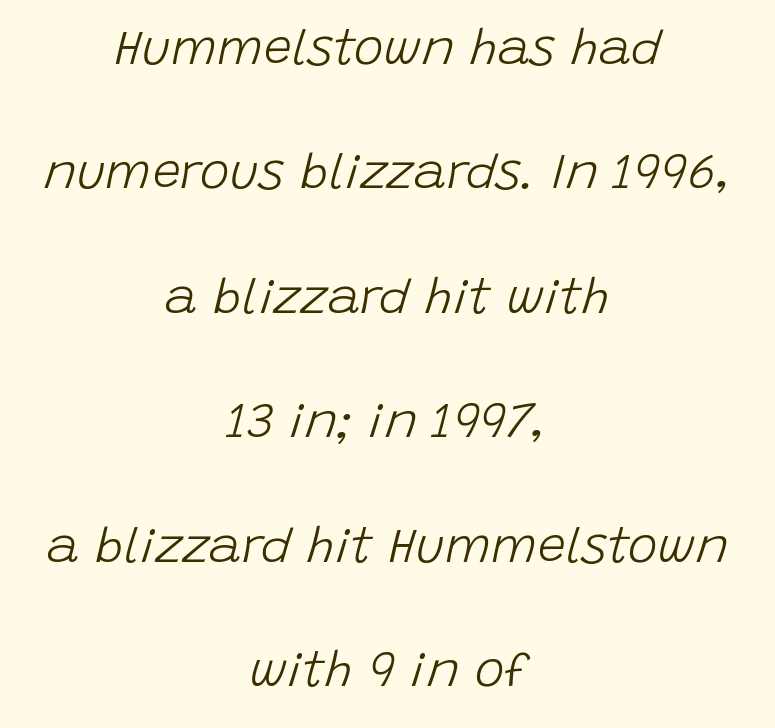
The image shows 50 px light type, italic (leaning right); set centered, loose line spacing (2.49x), normal letter spacing, not underlined; low stroke contrast and a large x-height.
